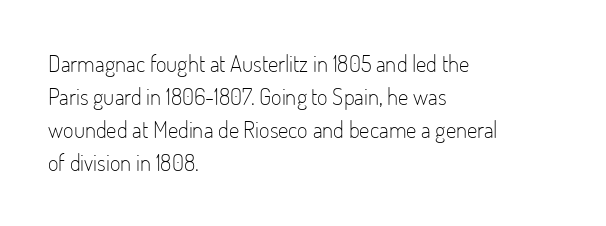
The image shows 23 px text type, upright; set left-aligned, normal line spacing (1.44x), normal letter spacing, not underlined.
